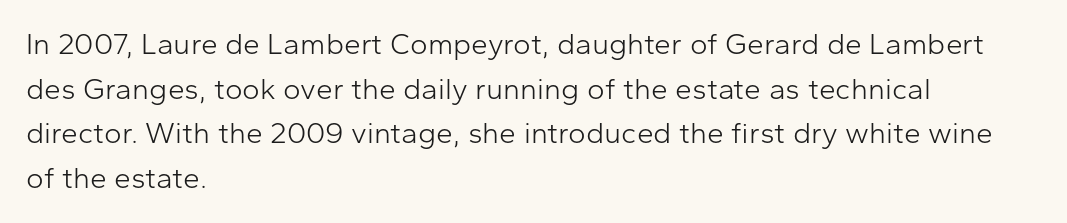
Heaviness? Minimal to ordinary, like unemphasized prose. The text block is weighted toward the left margin, trailing off unevenly rightward. Students, observe: this is what conventionally led text looks like. Italic: no, the glyphs are upright roman.
